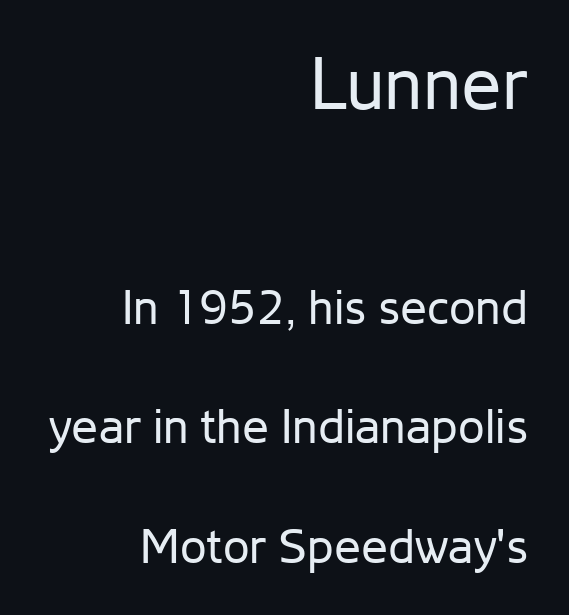
Q: Is the text bold? A: No.
Q: Is the text italic (slanted)? A: No, it is upright.
Q: Is the typeface a serif or a sans-serif typeface? A: Sans-serif.
Q: Is the text underlined? A: No.
Q: How is the paragraph aligned? A: Right-aligned.
Q: Is the spacing between letters normal or unusually wide? A: Normal.
Q: Is the spacing between lines tight, normal or loose? A: Loose.
Q: Which block of text is set in a larger size, the first (top) or the second (bottom)? A: The first (top) one.
Q: Width (condensed, normal, or wide)? A: Normal.
Q: Stroke contrast? A: Low.
Q: x-height? A: Medium.
Q: Monospaced? A: No.
